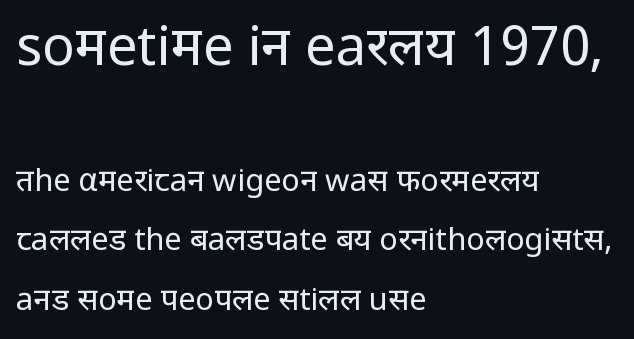
The glyphs are unaccompanied by any horizontal stroke below them. This block would shrink considerably if given ordinary leading; it's expanded now. The more generous point size was reserved for the upper chunk. The font family rendered here belongs to the sans-serif group. Italic? Not at all — the glyphs are vertical. This sample has the flowing, uneven cadence of proportional lettering.
